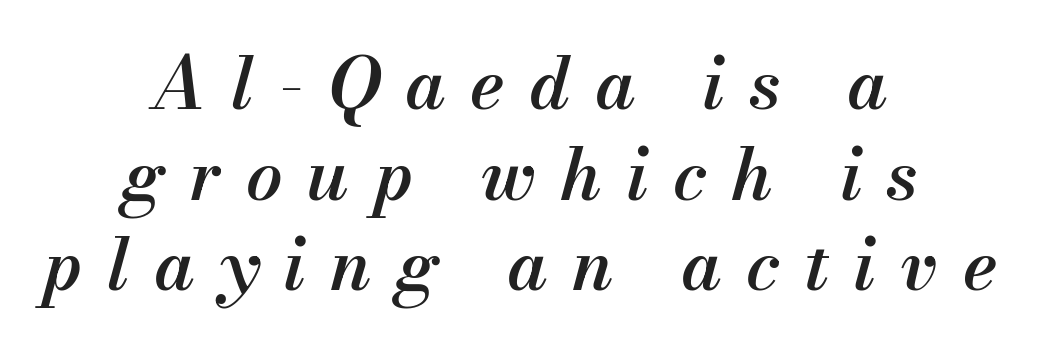
{"italic": "yes", "lean": "right", "slant_degrees": 13, "bold": "semi", "weight": "semibold", "width": "normal", "stroke_contrast": "medium", "x_height": "small", "monospaced": "no", "underline": "no", "align": "center", "line_spacing": "normal", "line_spacing_ratio": 1.26, "letter_spacing": "wide", "letter_spacing_em": 0.34, "glyph_px": 72}
